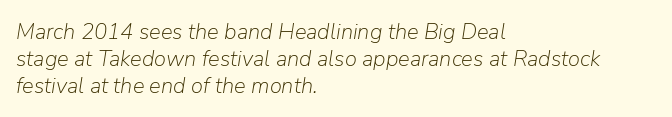
Q: Is the text bold? A: No.
Q: Is the text italic (slanted)? A: Yes, it leans right by about 9 degrees.
Q: Is the text underlined? A: No.
Q: How is the paragraph aligned? A: Left-aligned.
Q: Is the spacing between letters normal or unusually wide? A: Normal.
